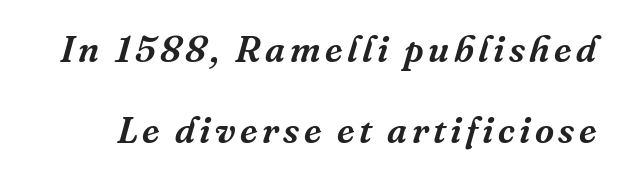
Q: Is the text italic (slanted)? A: Yes, it leans right by about 16 degrees.
Q: Is the typeface a serif or a sans-serif typeface? A: Serif.
Q: Is the text underlined? A: No.
Q: Is the spacing between lines tight, normal or loose? A: Loose.
Q: Width (condensed, normal, or wide)? A: Normal.
Q: Stroke contrast? A: Medium.
Q: x-height? A: Medium.
Q: Monospaced? A: No.
